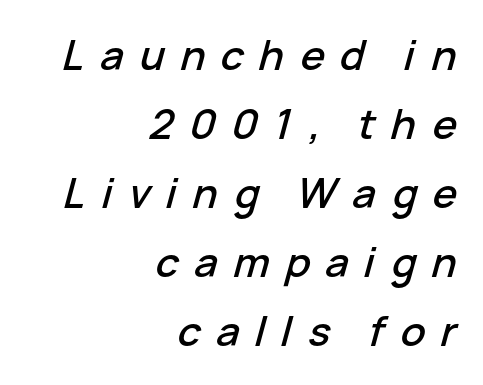
The image shows 41 px text type, italic (leaning right); set right-aligned, normal line spacing (1.68x), unusually wide letter spacing (+0.38 em), not underlined; low stroke contrast and a medium x-height.
